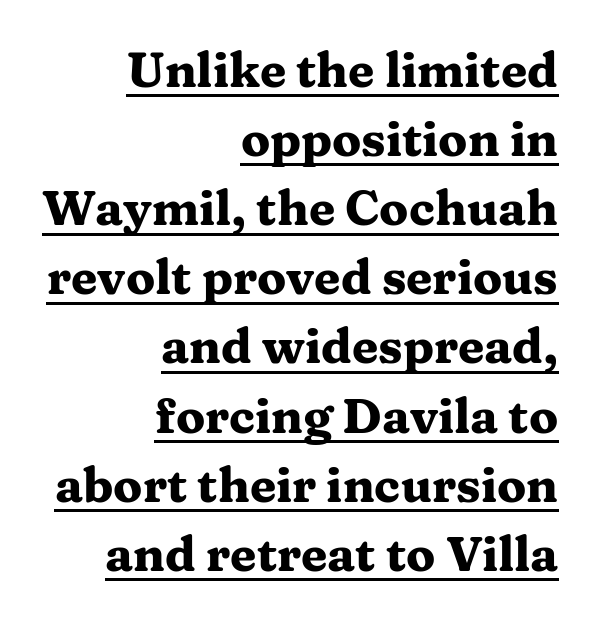
Q: Is the text bold? A: Yes.
Q: Is the text italic (slanted)? A: No, it is upright.
Q: Is the typeface a serif or a sans-serif typeface? A: Serif.
Q: Is the text underlined? A: Yes.
Q: How is the paragraph aligned? A: Right-aligned.
Q: Is the spacing between letters normal or unusually wide? A: Normal.
Q: Is the spacing between lines tight, normal or loose? A: Normal.
Q: Width (condensed, normal, or wide)? A: Wide.
Q: Stroke contrast? A: Medium.
Q: x-height? A: Medium.
Q: Monospaced? A: No.
